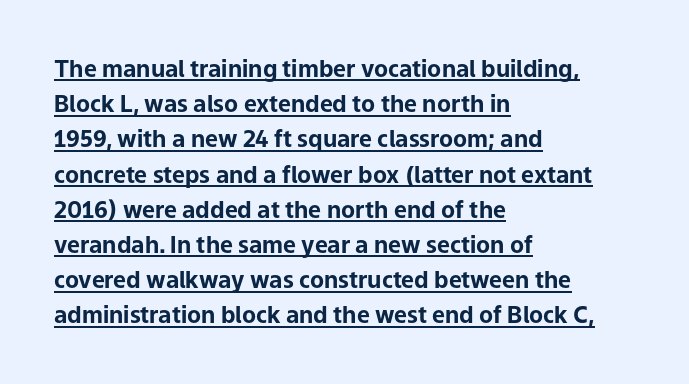
Each line of the rendering has a horizontal stroke beneath the glyphs. The leading is moderate, giving the passage an even texture. Short note: letters normally spaced. Italic? Not at all — the glyphs are vertical. A full-strength bold gives these letters their thick strokes. Which margin do the lines hug? The left one — the right edge is uneven.
